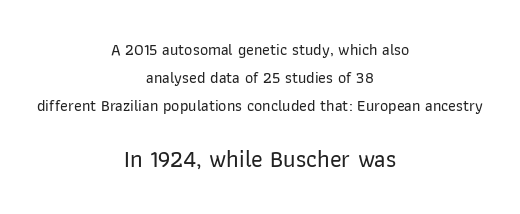
{"italic": "no", "underline": "no", "align": "center", "line_spacing_ratio": 1.74, "letter_spacing": "normal", "letter_spacing_em": 0.0, "larger_block": "second", "size_ratio": 1.5, "glyph_px": 24}
